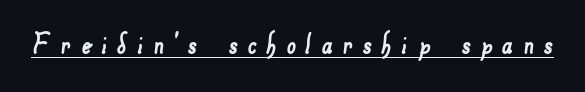
{"serif": "no", "width": "normal", "stroke_contrast": "low", "x_height": "small", "monospaced": "no", "underline": "yes", "letter_spacing": "wide", "letter_spacing_em": 0.3, "glyph_px": 33}
